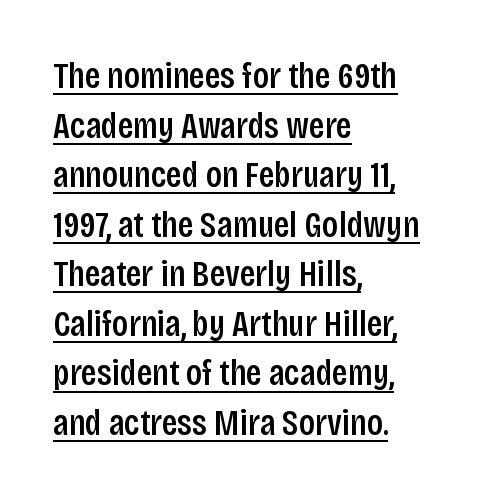
The image shows 37 px semibold, condensed sans-serif type, upright; set left-aligned, normal line spacing (1.34x), normal letter spacing, underlined; low stroke contrast and a large x-height.
